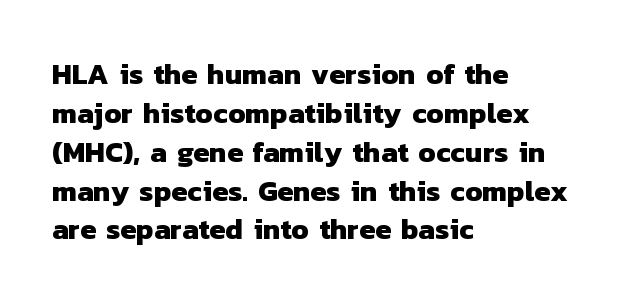
Clear beneath every line of the passage. You could not count columns in this text — the font is proportionally spaced. The space between consecutive lines is moderate. A student would call this left alignment; a typographer would say flush left, rag right. Notice how thick the strokes are: this is what a full bold looks like. This sample uses a sans-serif face.
